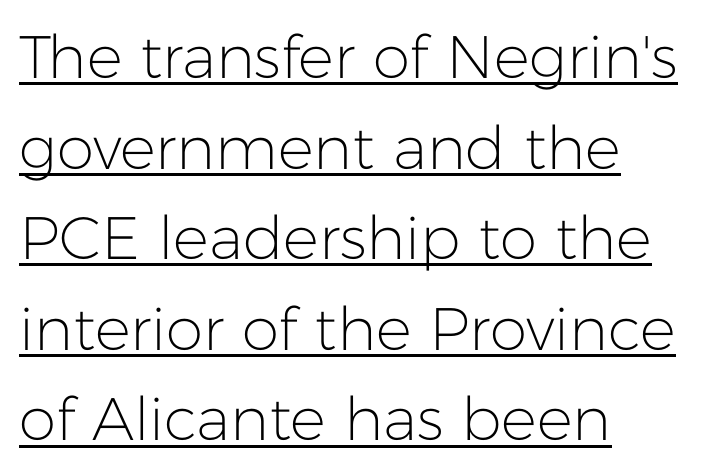
The passage is arranged the way most books set body copy — flush left. Is there an underline? Yes — a line sits under the letters. The tracking reads as untouched default to a designer's eye. Each letter keeps its own natural width here, so spacing adapts to shape. The glyphs in this specimen are sans serif. These lines sit exactly where default settings would place them.
